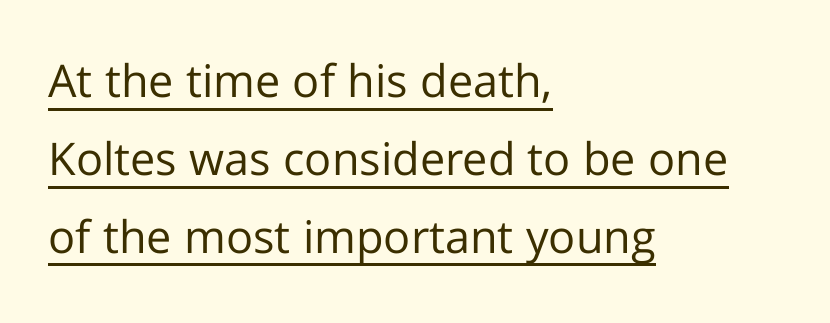
The image shows 45 px regular-weight sans-serif type, upright; set left-aligned, line spacing 1.73x, normal letter spacing, underlined; low stroke contrast and a medium x-height.
